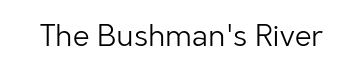
The image shows 30 px light sans-serif type, upright; set normal letter spacing, not underlined; low stroke contrast and a medium x-height.
